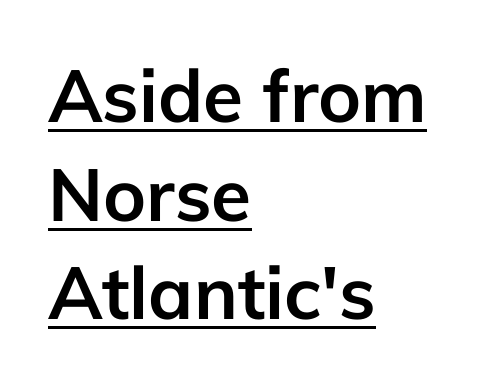
The image shows 73 px semibold sans-serif type, upright; set left-aligned, normal line spacing (1.35x), normal letter spacing, underlined; low stroke contrast and a medium x-height.
